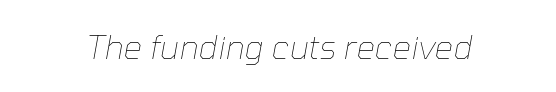
The image shows 33 px thin type, italic (leaning right); set normal letter spacing, not underlined; low stroke contrast and a medium x-height.
